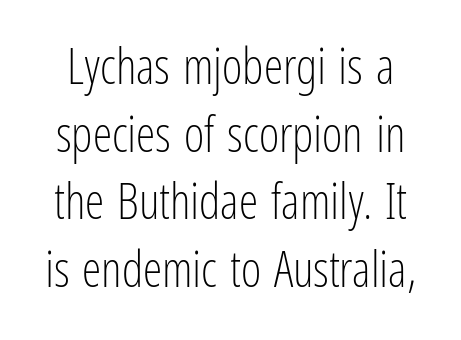
This rendering features lettering with no underline. On a weight scale, this lands at 450 or below. A normal amount of white space separates one row of letters from the next. It's the straight-up-and-down kind of type.
